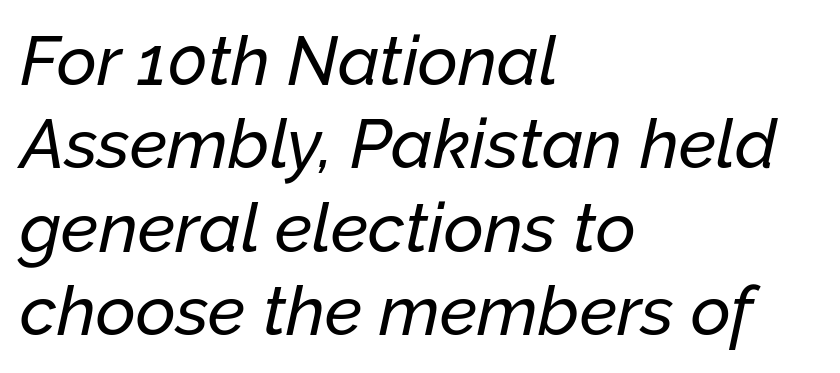
Do the characters align in a grid? No, the font is proportional. Casual observation: everything's shoved over to the left. Students, note that the glyphs here touch the page at normal intervals. The specimen reads as italic at a glance. Each row of text sits above clean, open space.
